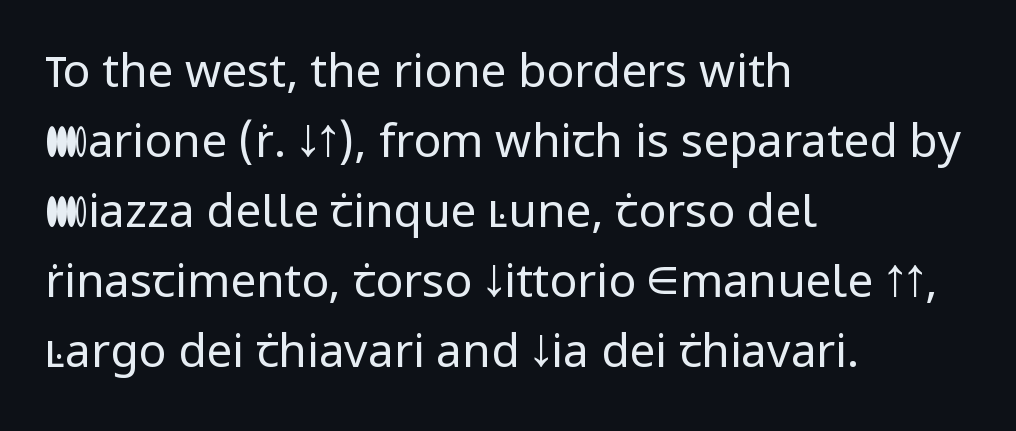
Q: Is the text bold? A: No.
Q: Is the text italic (slanted)? A: No, it is upright.
Q: Is the typeface a serif or a sans-serif typeface? A: Sans-serif.
Q: Is the text underlined? A: No.
Q: How is the paragraph aligned? A: Left-aligned.
Q: Is the spacing between letters normal or unusually wide? A: Normal.
Q: Is the spacing between lines tight, normal or loose? A: Normal.
Q: Width (condensed, normal, or wide)? A: Normal.
Q: Stroke contrast? A: Low.
Q: x-height? A: Medium.
Q: Monospaced? A: No.
